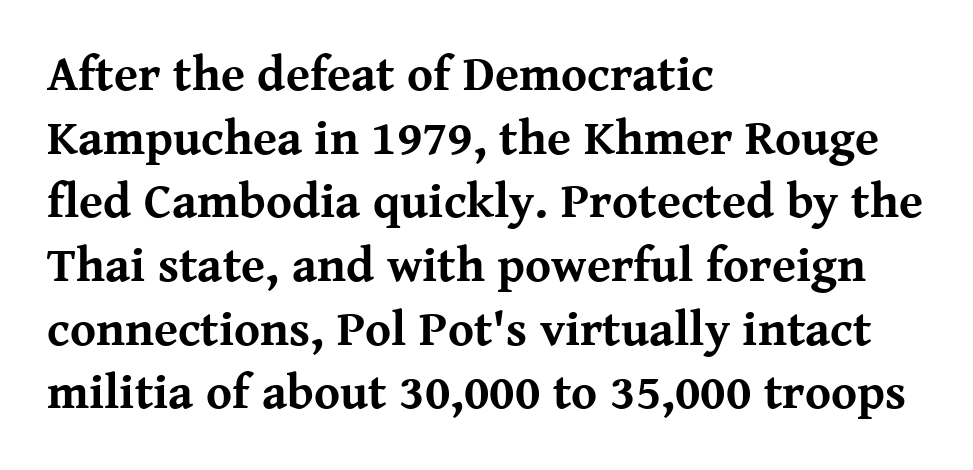
Q: Is the text bold? A: Yes.
Q: Is the text italic (slanted)? A: No, it is upright.
Q: Is the typeface a serif or a sans-serif typeface? A: Serif.
Q: Is the text underlined? A: No.
Q: How is the paragraph aligned? A: Left-aligned.
Q: Is the spacing between letters normal or unusually wide? A: Normal.
Q: Is the spacing between lines tight, normal or loose? A: Normal.
Q: Width (condensed, normal, or wide)? A: Normal.
Q: Stroke contrast? A: Medium.
Q: x-height? A: Medium.
Q: Monospaced? A: No.
